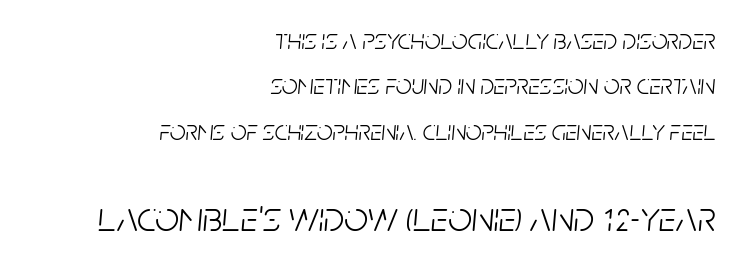
The image shows 42 px light, condensed type, italic (leaning right); set right-aligned, normal line spacing (1.62x), normal letter spacing, not underlined; the second (bottom) block is 1.5x larger; low stroke contrast and a large x-height.
